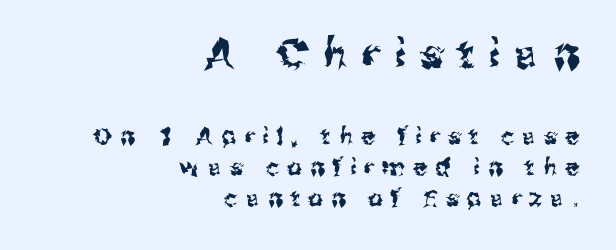
The image shows 41 px sans-serif type, upright; set right-aligned, normal line spacing (1.36x), unusually wide letter spacing (+0.37 em), not underlined; the first (top) block is 1.78x larger; medium stroke contrast and a medium x-height.
